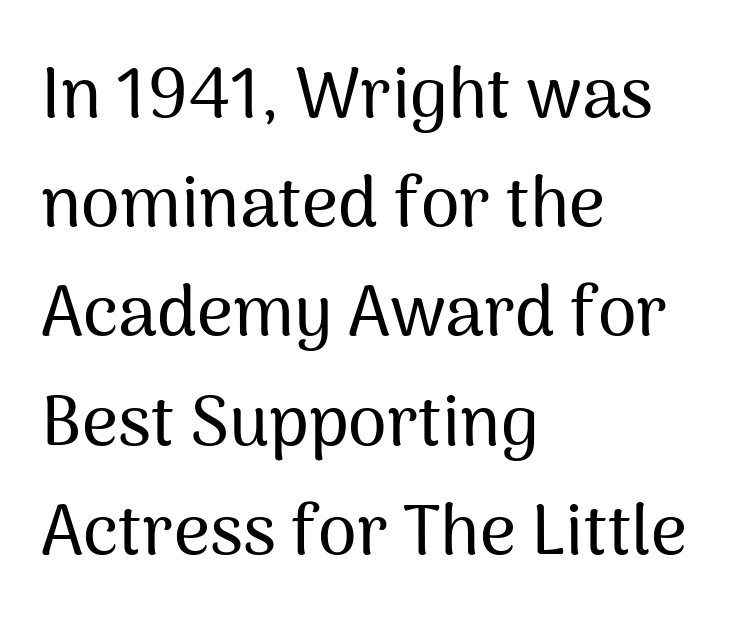
The image shows 70 px sans-serif type, upright; set left-aligned, normal line spacing (1.56x), normal letter spacing, not underlined; medium stroke contrast and a medium x-height.
